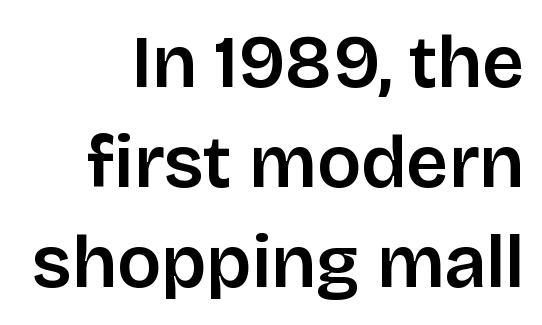
Q: Is the text bold? A: Semi-bold.
Q: Is the text italic (slanted)? A: No, it is upright.
Q: Is the typeface a serif or a sans-serif typeface? A: Sans-serif.
Q: Is the text underlined? A: No.
Q: How is the paragraph aligned? A: Right-aligned.
Q: Is the spacing between letters normal or unusually wide? A: Normal.
Q: Is the spacing between lines tight, normal or loose? A: Normal.
Q: Width (condensed, normal, or wide)? A: Normal.
Q: Stroke contrast? A: Low.
Q: x-height? A: Large.
Q: Monospaced? A: No.
